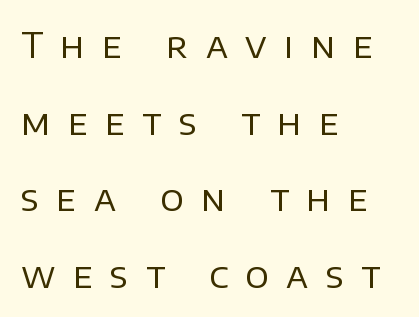
The image shows 35 px regular-weight sans-serif type, upright; set left-aligned, loose line spacing (2.19x), unusually wide letter spacing (+0.5 em), not underlined; low stroke contrast and a large x-height.
